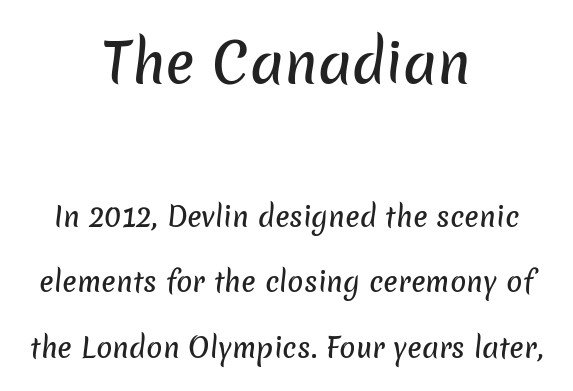
You could not count columns in this text — the font is proportionally spaced. Rule under the text: the space is simply empty. Horizontal bands of white between lines are thick stripes. Is the lower block the larger one? No — the upper block carries the bigger type.
